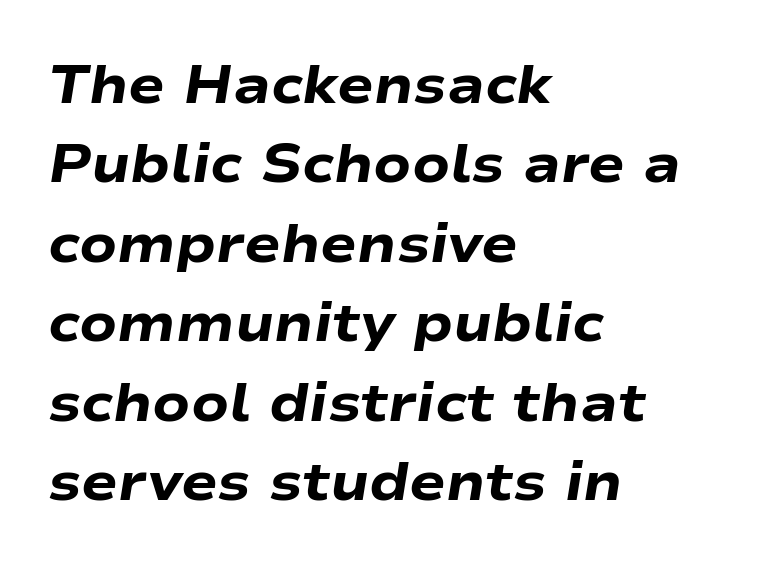
The image shows 54 px heavy, wide type, italic (leaning right); set left-aligned, normal line spacing (1.47x), normal letter spacing, not underlined; low stroke contrast and a medium x-height.
